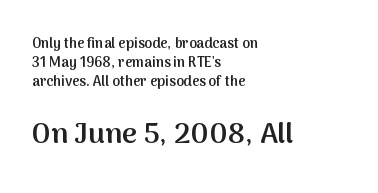
{"serif": "no", "italic": "no", "bold": "semi", "weight": "semibold", "width": "normal", "stroke_contrast": "medium", "x_height": "medium", "monospaced": "no", "underline": "no", "align": "left", "line_spacing": "normal", "line_spacing_ratio": 1.34, "letter_spacing": "normal", "letter_spacing_em": 0.0, "larger_block": "second", "size_ratio": 2.07, "glyph_px": 29}
